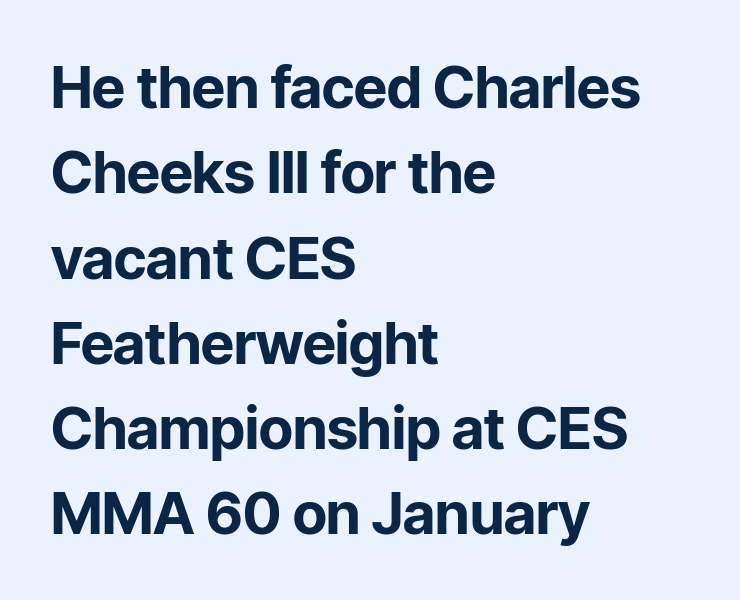
The rendering uses a moderate line-height, typical for paragraphs. One-word summary of the alignment: left. Is there any slant? The stems are plumb. The text was rendered using a sans face with plain stroke endings.
